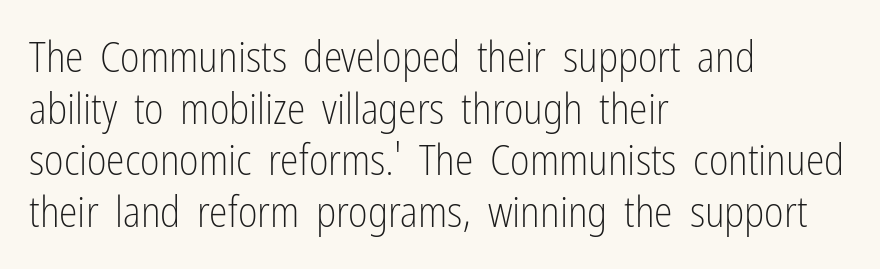
Where is the straight margin? On the left. Letters rest on an invisible, unmarked baseline. Serifs: no, the terminals of the letterforms are clean. The font sits on the lighter half of the weight spectrum, regular included. Vertical strokes here are truly vertical. Between one letter and the next there's only the usual sliver of space.
